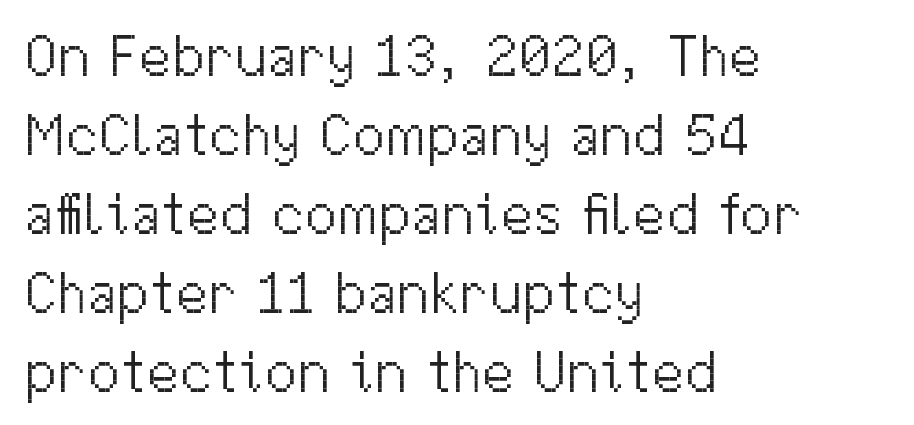
Q: Is the text bold? A: No.
Q: Is the text italic (slanted)? A: No, it is upright.
Q: Is the typeface a serif or a sans-serif typeface? A: Sans-serif.
Q: Is the text underlined? A: No.
Q: How is the paragraph aligned? A: Left-aligned.
Q: Is the spacing between letters normal or unusually wide? A: Normal.
Q: Is the spacing between lines tight, normal or loose? A: Normal.
Q: Width (condensed, normal, or wide)? A: Normal.
Q: Stroke contrast? A: Medium.
Q: x-height? A: Medium.
Q: Monospaced? A: No.
